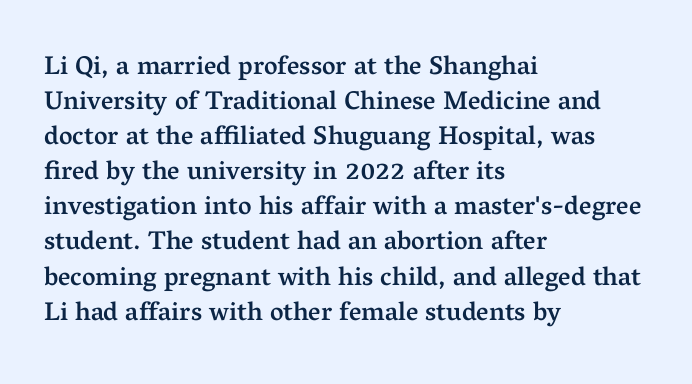
The image shows 26 px text type, upright; set left-aligned, normal line spacing (1.35x), normal letter spacing, not underlined.
